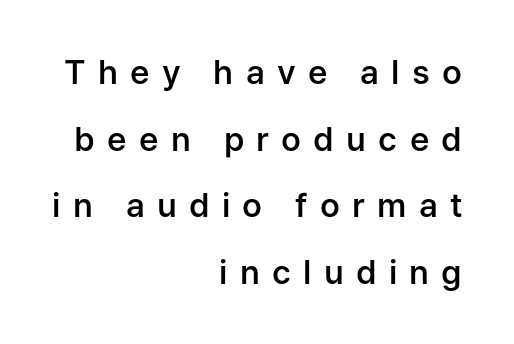
Q: Is the text bold? A: Semi-bold.
Q: Is the text italic (slanted)? A: No, it is upright.
Q: Is the typeface a serif or a sans-serif typeface? A: Sans-serif.
Q: Is the text underlined? A: No.
Q: How is the paragraph aligned? A: Right-aligned.
Q: Is the spacing between letters normal or unusually wide? A: Unusually wide.
Q: Is the spacing between lines tight, normal or loose? A: Loose.
Q: Width (condensed, normal, or wide)? A: Normal.
Q: Stroke contrast? A: Low.
Q: x-height? A: Medium.
Q: Monospaced? A: No.
